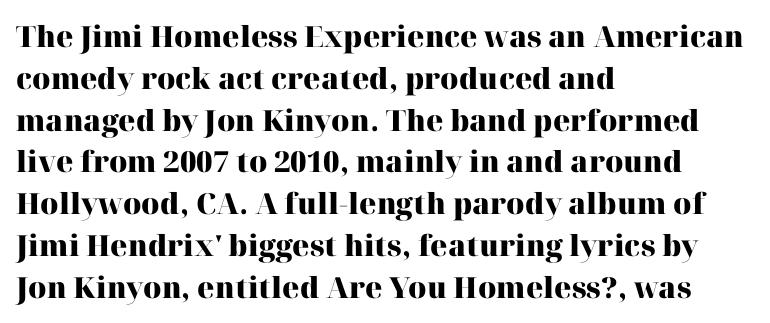
The image shows 29 px heavy serif type, upright; set left-aligned, normal line spacing (1.44x), normal letter spacing, not underlined; high stroke contrast and a medium x-height.
